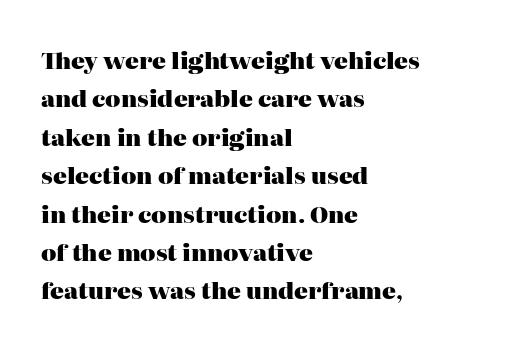
The image shows 23 px bold type, upright; set left-aligned, normal line spacing (1.67x), normal letter spacing, not underlined.
